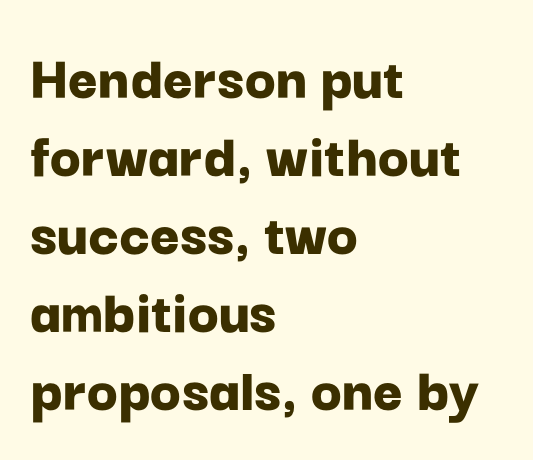
The image shows 64 px bold sans-serif type, upright; set left-aligned, line spacing 1.22x, normal letter spacing, not underlined; low stroke contrast and a medium x-height.
